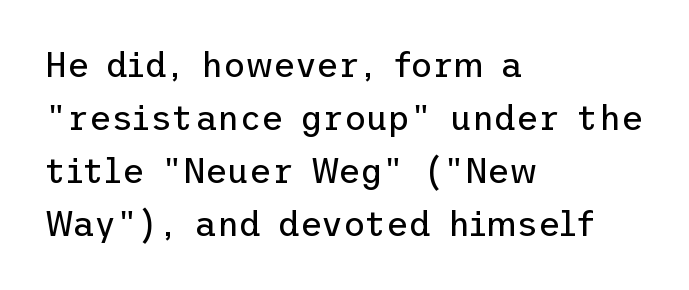
The image shows 34 px regular-weight sans-serif type, upright; set left-aligned, normal line spacing (1.56x), normal letter spacing, not underlined; low stroke contrast and a medium x-height.
